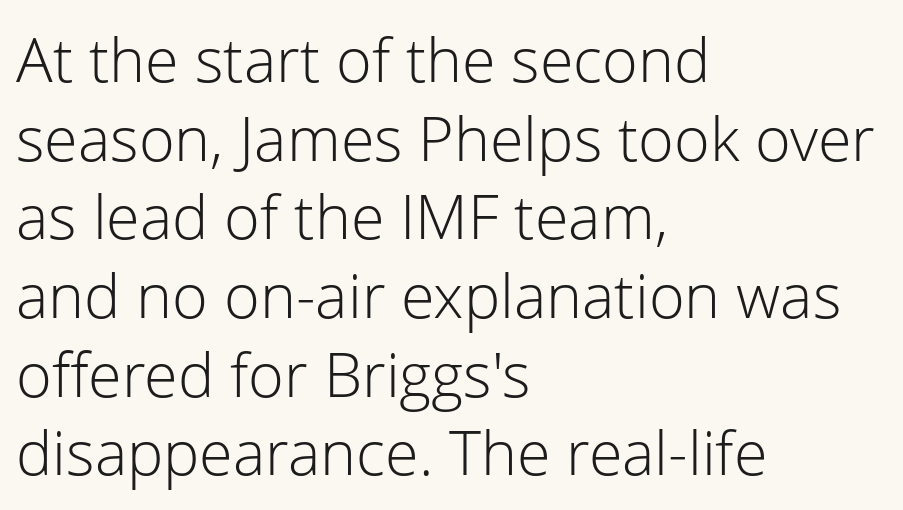
Compared with typical body copy, the letter spacing here is the same. Think of a printed novel: that variable character pitch is what you see here. Check the space under the baseline: it is left empty. Evenly set lines give the paragraph a standard silhouette. A typesetter would label this face a sans.
